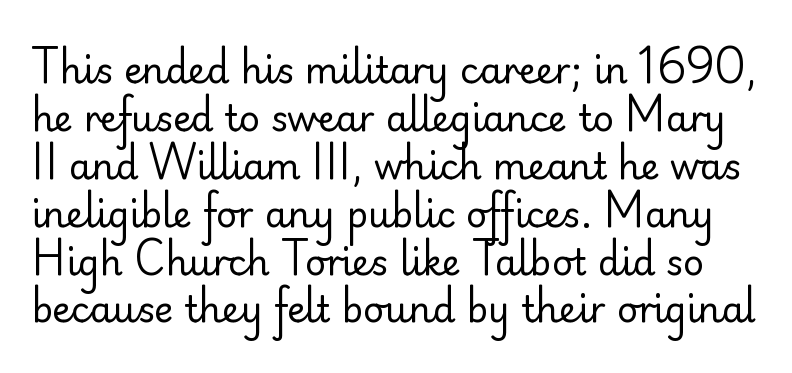
The line texture is even and compact thanks to regular tracking. The weight tops out at a normal text grade. Nobody drew a line under any word here. Looks like regular typesetting: each glyph gets only the width it needs. Every character sits straight up, as roman type does.
